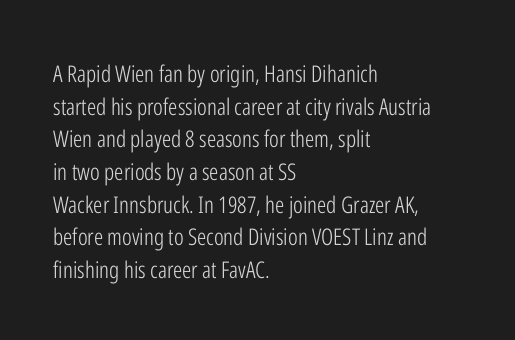
Q: Is the text bold? A: No.
Q: Is the text italic (slanted)? A: No, it is upright.
Q: Is the text underlined? A: No.
Q: How is the paragraph aligned? A: Left-aligned.
Q: Is the spacing between letters normal or unusually wide? A: Normal.
Q: Is the spacing between lines tight, normal or loose? A: Normal.
